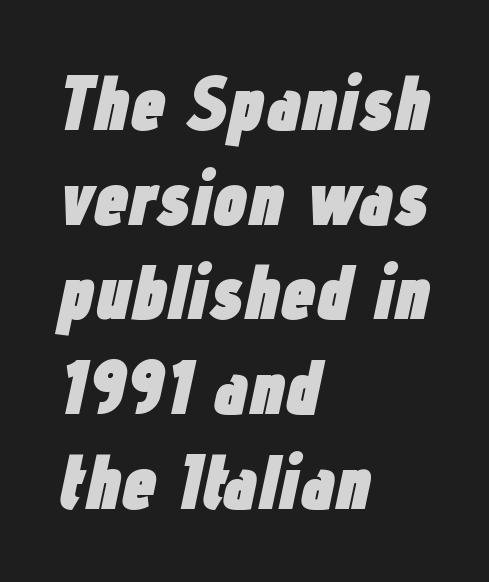
{"italic": "yes", "lean": "right", "slant_degrees": 12, "bold": "yes", "weight": "heavy", "width": "condensed", "stroke_contrast": "low", "x_height": "medium", "monospaced": "no", "underline": "no", "align": "left", "line_spacing_ratio": 1.23, "letter_spacing": "normal", "letter_spacing_em": 0.0, "glyph_px": 77}
